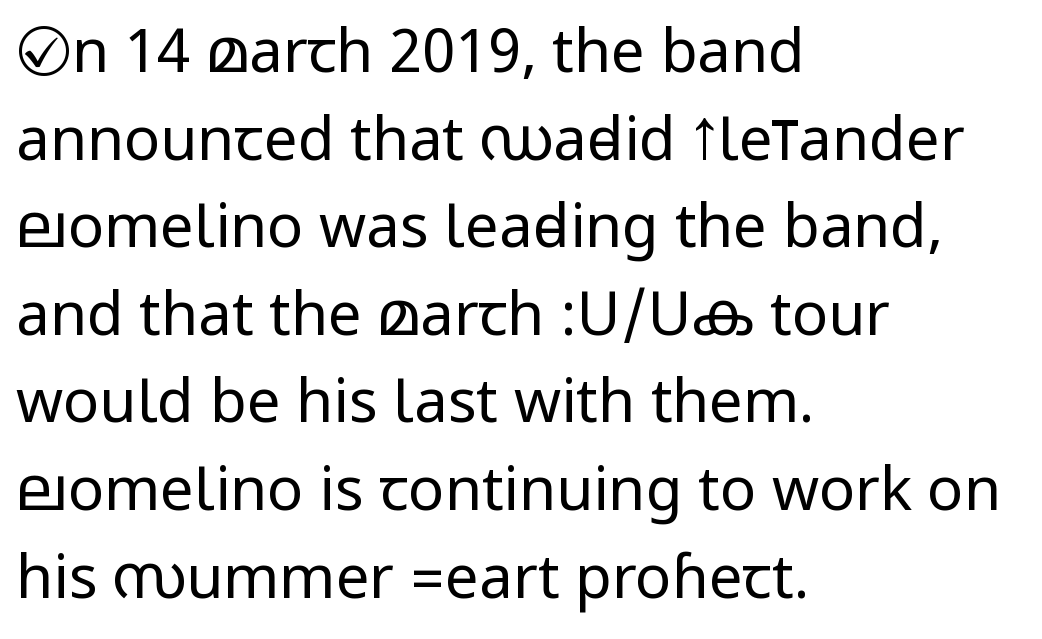
Is this a heavy cut? Hardly; it is regular or lighter. The letters sit at their default tracking, neither squeezed nor spread. The letters stand upright; this is a roman face. The passage is arranged the way most books set body copy — flush left. This rendering employs a face without finishing strokes, i.e., a sans-serif.
